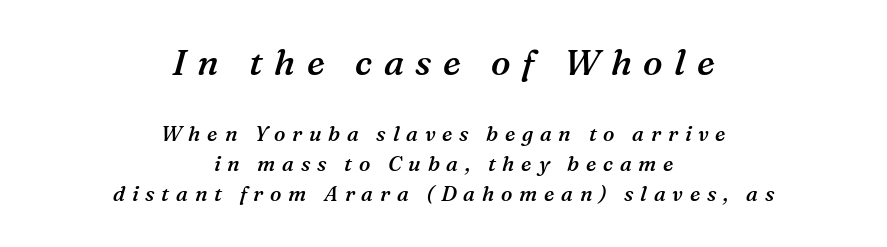
Q: Is the text bold? A: Semi-bold.
Q: Is the text italic (slanted)? A: Yes, it leans right by about 16 degrees.
Q: Is the typeface a serif or a sans-serif typeface? A: Serif.
Q: Is the text underlined? A: No.
Q: How is the paragraph aligned? A: Centered.
Q: Is the spacing between letters normal or unusually wide? A: Unusually wide.
Q: Is the spacing between lines tight, normal or loose? A: Normal.
Q: Which block of text is set in a larger size, the first (top) or the second (bottom)? A: The first (top) one.
Q: Width (condensed, normal, or wide)? A: Normal.
Q: Stroke contrast? A: Medium.
Q: x-height? A: Medium.
Q: Monospaced? A: No.
